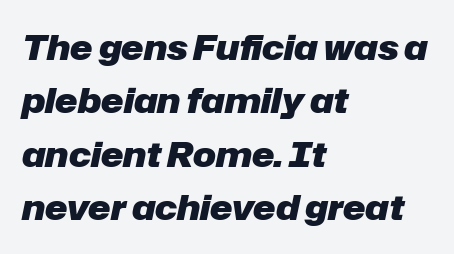
The image shows 34 px heavy type, italic (leaning right); set left-aligned, normal line spacing (1.57x), normal letter spacing, not underlined; low stroke contrast and a medium x-height.
